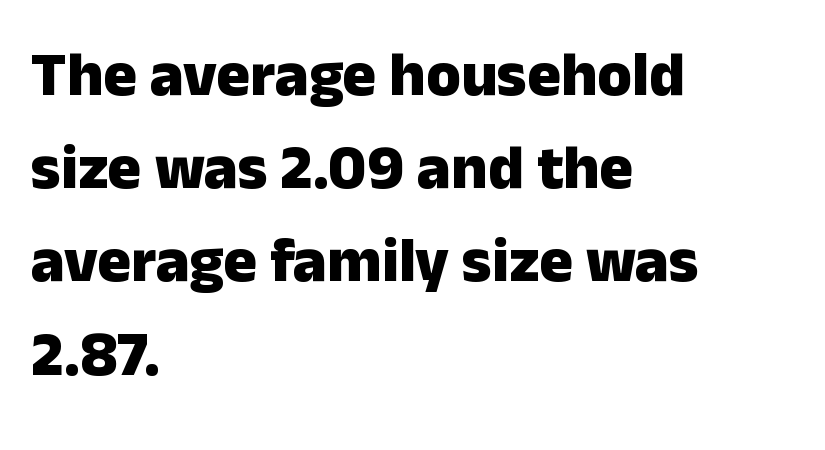
Q: Is the text bold? A: Yes.
Q: Is the text italic (slanted)? A: No, it is upright.
Q: Is the typeface a serif or a sans-serif typeface? A: Sans-serif.
Q: Is the text underlined? A: No.
Q: How is the paragraph aligned? A: Left-aligned.
Q: Is the spacing between letters normal or unusually wide? A: Normal.
Q: Is the spacing between lines tight, normal or loose? A: Normal.
Q: Width (condensed, normal, or wide)? A: Normal.
Q: Stroke contrast? A: Low.
Q: x-height? A: Medium.
Q: Monospaced? A: No.
